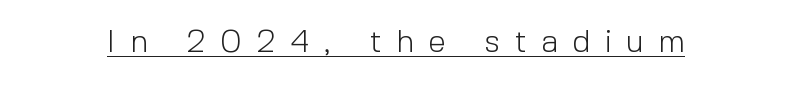
Each stroke keeps to a modest, everyday thickness or less. The typesetter has applied underlining to the passage shown. Look at the bottom of the vertical strokes: they stop flat, with no serifs. Is the letter spacing exaggerated? Yes — the characters are pushed far apart. Rendered with straight, roman letterforms.
